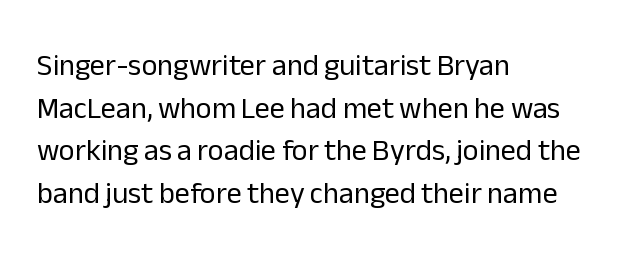
Q: Is the text bold? A: No.
Q: Is the text italic (slanted)? A: No, it is upright.
Q: Is the typeface a serif or a sans-serif typeface? A: Sans-serif.
Q: Is the text underlined? A: No.
Q: How is the paragraph aligned? A: Left-aligned.
Q: Is the spacing between letters normal or unusually wide? A: Normal.
Q: Is the spacing between lines tight, normal or loose? A: Normal.
Q: Width (condensed, normal, or wide)? A: Normal.
Q: Stroke contrast? A: Low.
Q: x-height? A: Medium.
Q: Monospaced? A: No.
